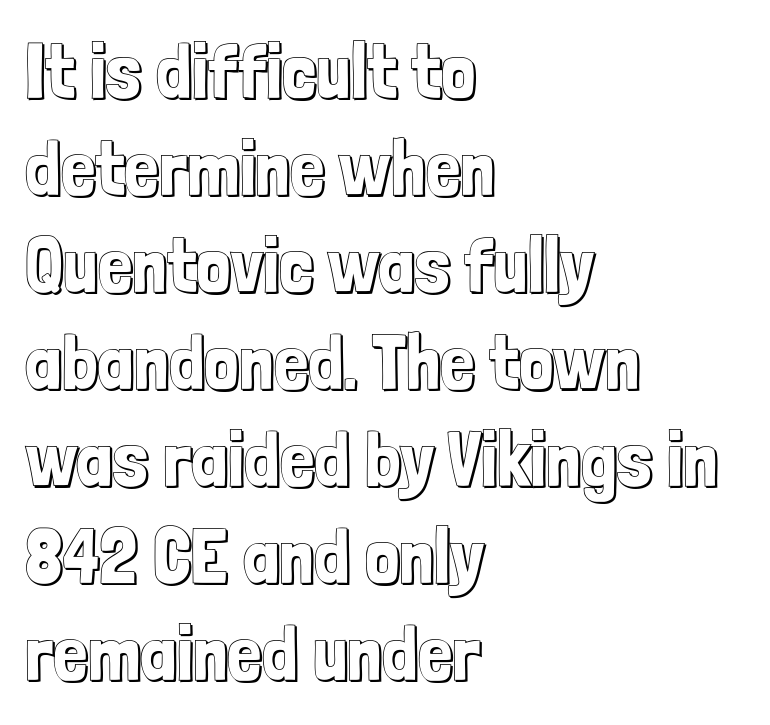
The image shows 77 px condensed type, upright; set left-aligned, normal line spacing (1.26x), normal letter spacing, not underlined; a medium x-height.
